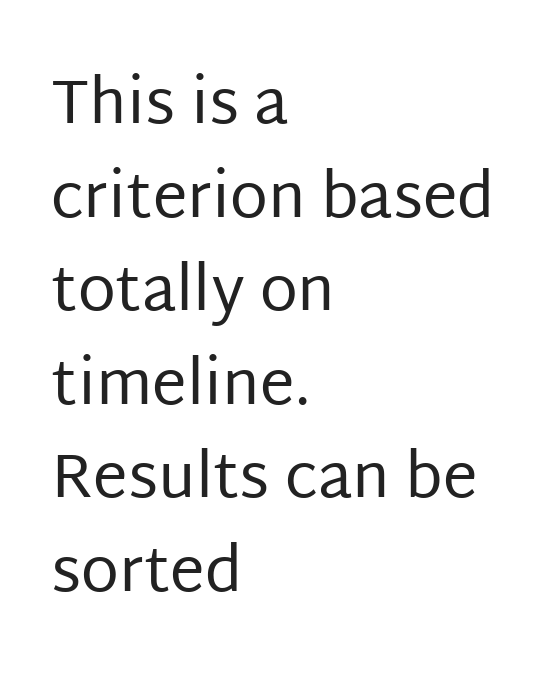
The image shows 62 px regular-weight sans-serif type, upright; set left-aligned, normal line spacing (1.51x), normal letter spacing, not underlined; low stroke contrast and a large x-height.
